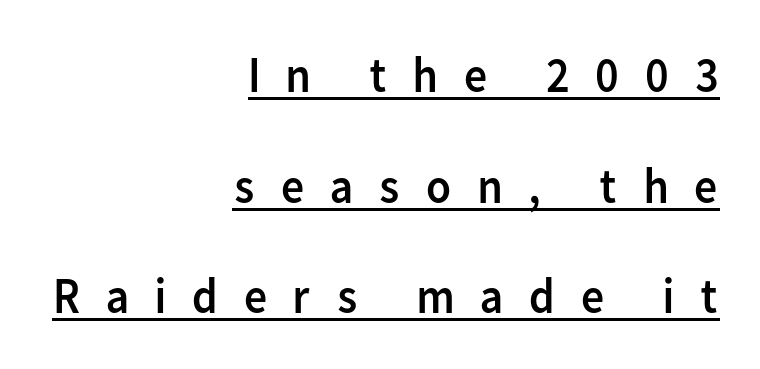
Q: Is the text bold? A: No.
Q: Is the text italic (slanted)? A: No, it is upright.
Q: Is the typeface a serif or a sans-serif typeface? A: Sans-serif.
Q: Is the text underlined? A: Yes.
Q: How is the paragraph aligned? A: Right-aligned.
Q: Is the spacing between letters normal or unusually wide? A: Unusually wide.
Q: Is the spacing between lines tight, normal or loose? A: Loose.
Q: Width (condensed, normal, or wide)? A: Normal.
Q: Stroke contrast? A: Low.
Q: x-height? A: Medium.
Q: Monospaced? A: No.
